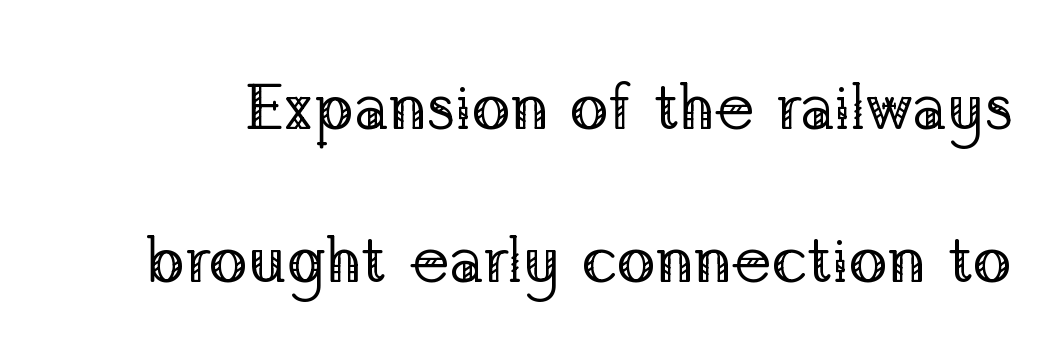
The typography opts for an upright posture over an oblique one. Default kerning and tracking; the words read as compact shapes. Leading is clearly above the norm, producing a sparse column. The rendering uses natural spacing where letterforms have individual widths. The area under the type is left untouched.
